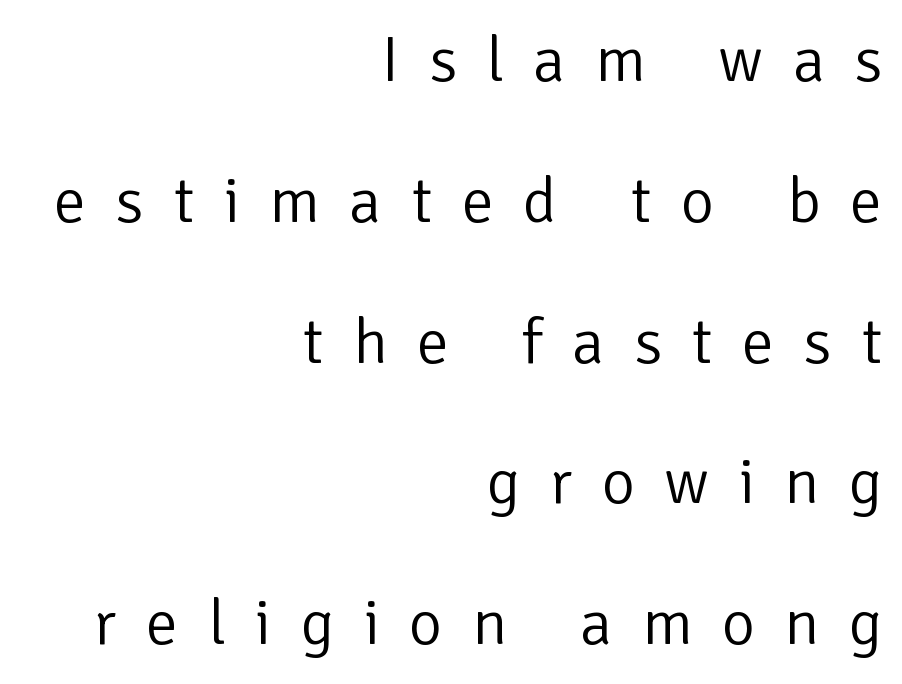
The image shows 64 px light sans-serif type, upright; set right-aligned, loose line spacing (2.2x), unusually wide letter spacing (+0.46 em), not underlined; low stroke contrast and a medium x-height.
